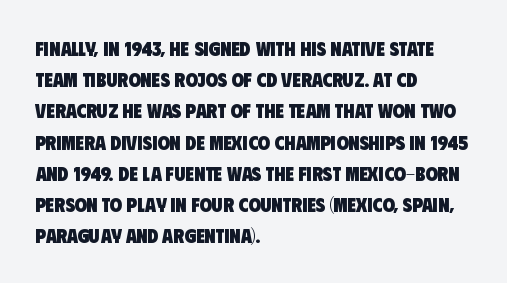
Left-aligned paragraph, ragged on the right. Is there much room between lines? A standard amount, neither cramped nor airy. Compared with typical body copy, the letter spacing here is the same. The sample has been set heavy, in full bold. Honestly, there is no underline to notice here at all.
